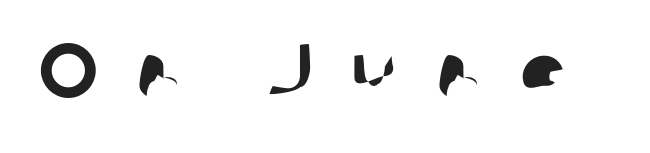
Unmarked baselines from the first word to the last. There is plenty of visible air inserted between adjacent glyphs. Check where the strokes stop: nothing finishes them off — pure sans. Think of a printed novel: that variable character pitch is what you see here.
